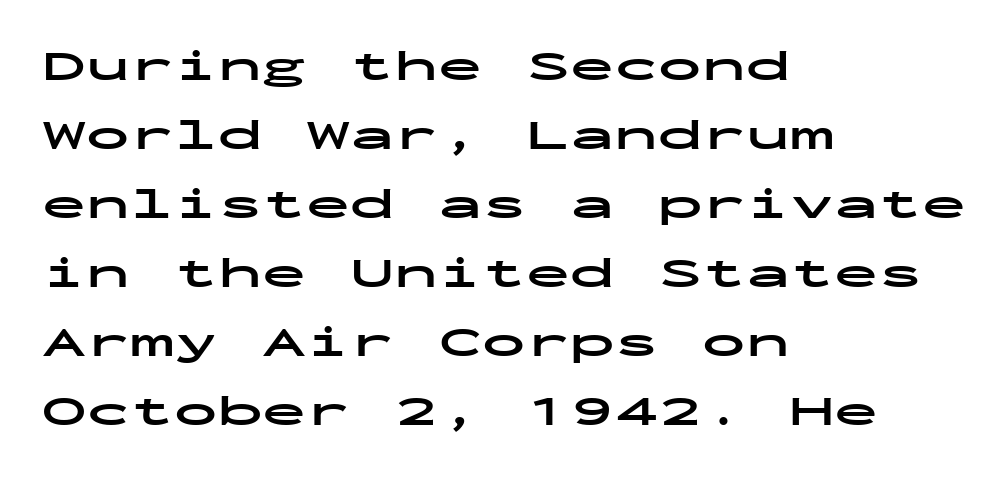
The image shows 44 px bold, wide sans-serif type, upright, monospaced; set left-aligned, normal line spacing (1.57x), normal letter spacing, not underlined; low stroke contrast and a medium x-height.
